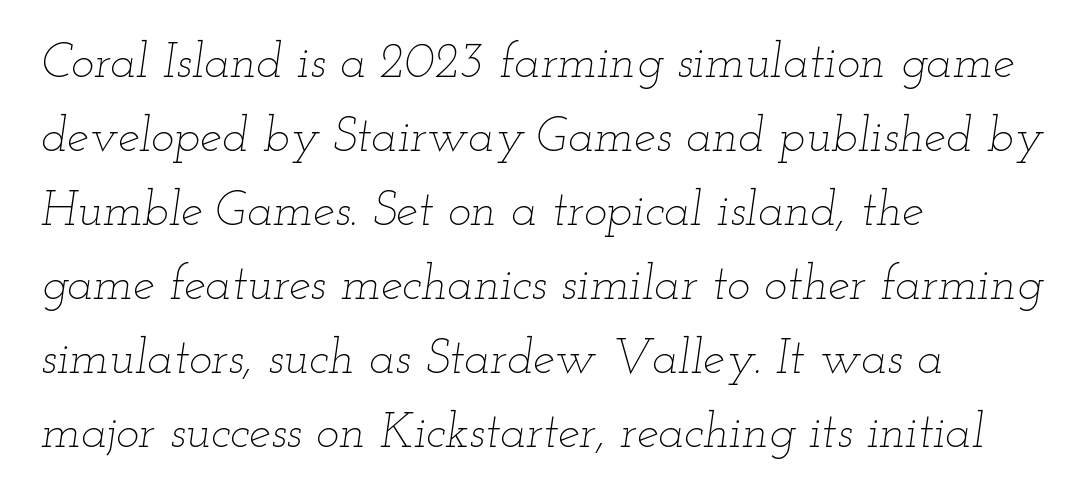
Q: Is the text bold? A: No.
Q: Is the text italic (slanted)? A: Yes, it leans right by about 12 degrees.
Q: Is the text underlined? A: No.
Q: How is the paragraph aligned? A: Left-aligned.
Q: Is the spacing between letters normal or unusually wide? A: Normal.
Q: Is the spacing between lines tight, normal or loose? A: Normal.
Q: Width (condensed, normal, or wide)? A: Wide.
Q: Stroke contrast? A: Low.
Q: x-height? A: Small.
Q: Monospaced? A: No.
